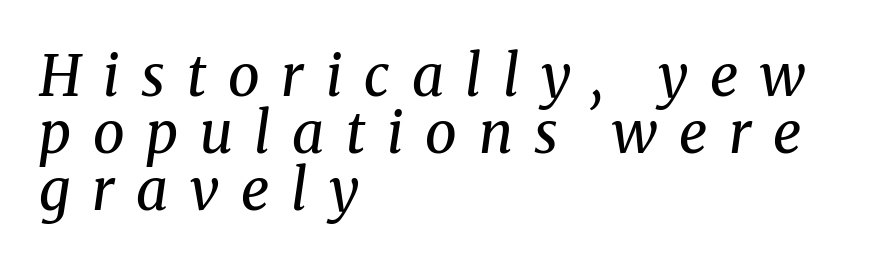
Q: Is the text bold? A: No.
Q: Is the text italic (slanted)? A: Yes, it leans right by about 8 degrees.
Q: Is the typeface a serif or a sans-serif typeface? A: Serif.
Q: Is the text underlined? A: No.
Q: How is the paragraph aligned? A: Left-aligned.
Q: Is the spacing between letters normal or unusually wide? A: Unusually wide.
Q: Is the spacing between lines tight, normal or loose? A: Tight.
Q: Width (condensed, normal, or wide)? A: Normal.
Q: Stroke contrast? A: Medium.
Q: x-height? A: Medium.
Q: Monospaced? A: No.
